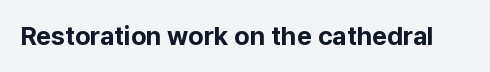
Q: Is the text bold? A: Yes.
Q: Is the text italic (slanted)? A: No, it is upright.
Q: Is the text underlined? A: No.
Q: Is the spacing between letters normal or unusually wide? A: Normal.
